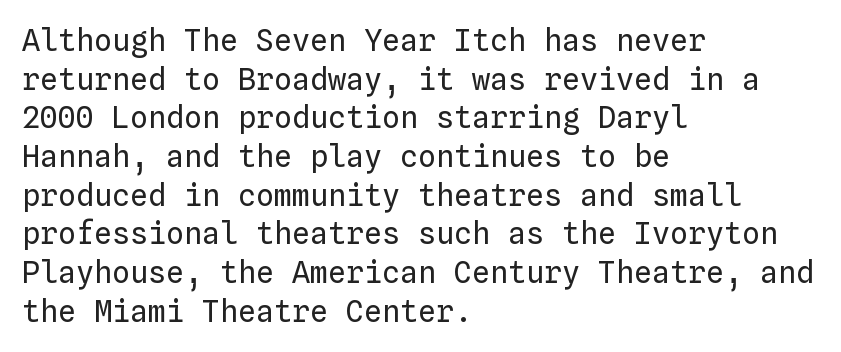
{"italic": "no", "bold": "no", "weight": "regular", "width": "normal", "stroke_contrast": "low", "x_height": "medium", "monospaced": "yes", "underline": "no", "align": "left", "line_spacing": "normal", "line_spacing_ratio": 1.29, "letter_spacing": "normal", "letter_spacing_em": 0.0, "glyph_px": 30}
